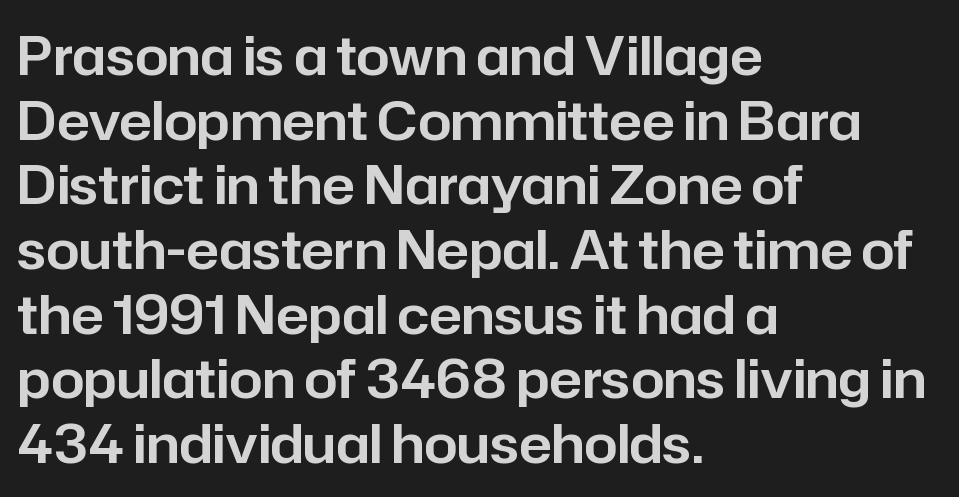
Q: Is the text italic (slanted)? A: No, it is upright.
Q: Is the typeface a serif or a sans-serif typeface? A: Sans-serif.
Q: Is the text underlined? A: No.
Q: How is the paragraph aligned? A: Left-aligned.
Q: Is the spacing between letters normal or unusually wide? A: Normal.
Q: Width (condensed, normal, or wide)? A: Normal.
Q: Stroke contrast? A: Low.
Q: x-height? A: Medium.
Q: Monospaced? A: No.
